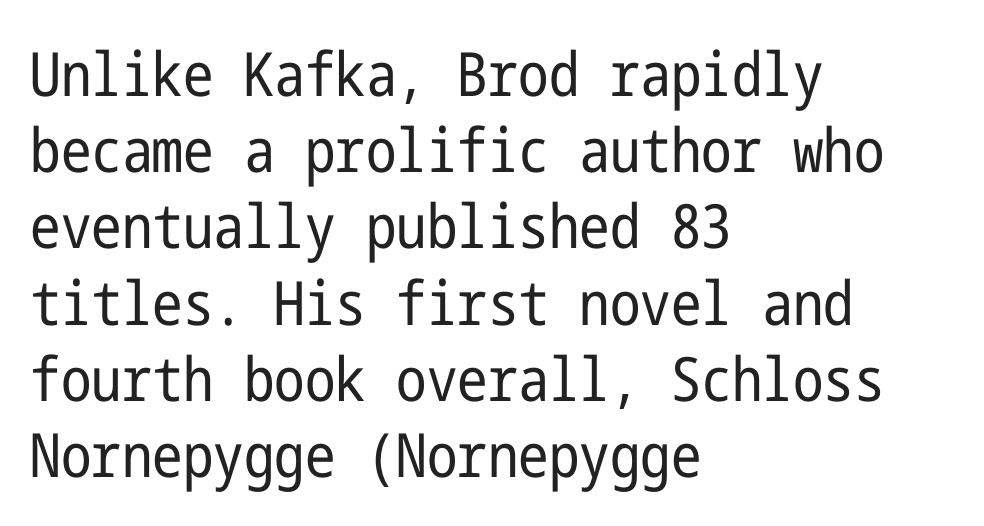
The image shows 61 px regular-weight, condensed sans-serif type, upright; set left-aligned, normal line spacing (1.25x), normal letter spacing, not underlined; low stroke contrast and a medium x-height.
